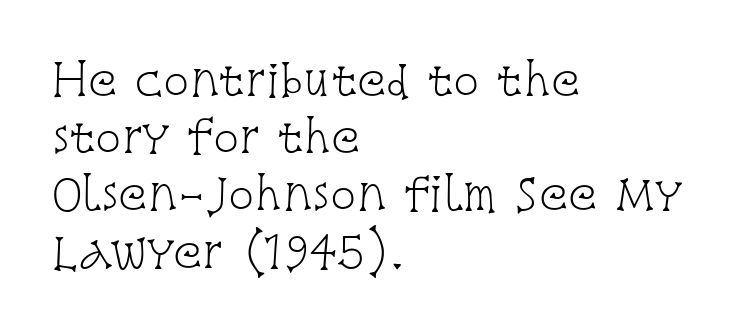
The image shows 43 px light, condensed serif type, upright; set left-aligned, normal line spacing (1.33x), normal letter spacing, not underlined; low stroke contrast and a large x-height.
